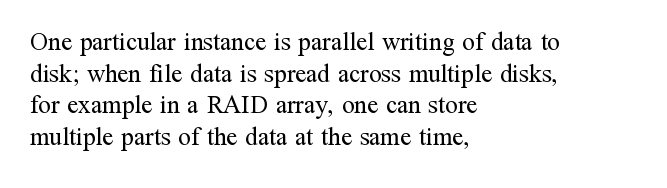
The image shows 25 px text type, upright; set left-aligned, normal line spacing (1.27x), normal letter spacing, not underlined.
